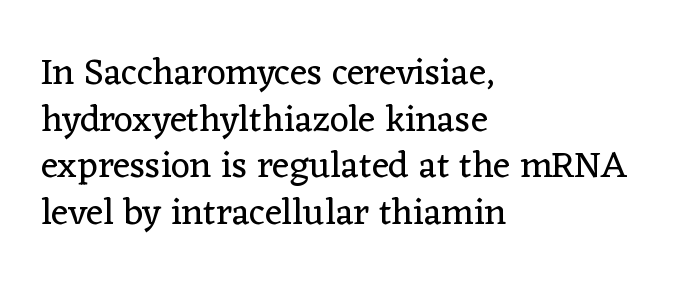
The image shows 37 px regular-weight serif type, upright; set left-aligned, normal line spacing (1.26x), normal letter spacing, not underlined; low stroke contrast and a medium x-height.
